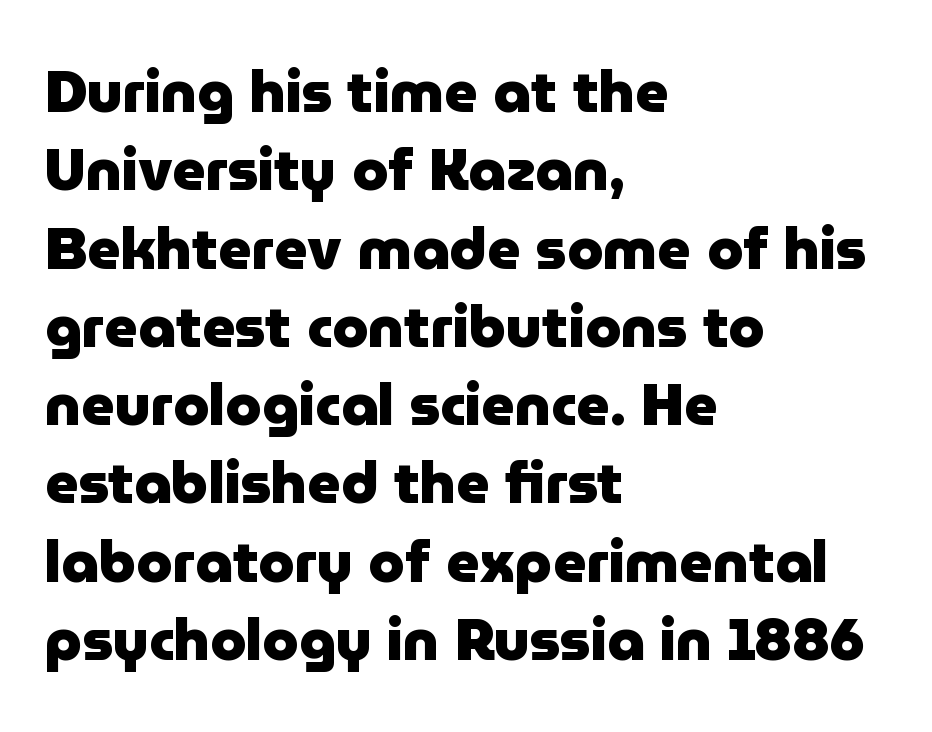
{"serif": "no", "italic": "no", "bold": "yes", "weight": "heavy", "width": "normal", "stroke_contrast": "low", "x_height": "medium", "monospaced": "no", "underline": "no", "align": "left", "line_spacing": "normal", "line_spacing_ratio": 1.35, "letter_spacing": "normal", "letter_spacing_em": 0.0, "glyph_px": 58}
